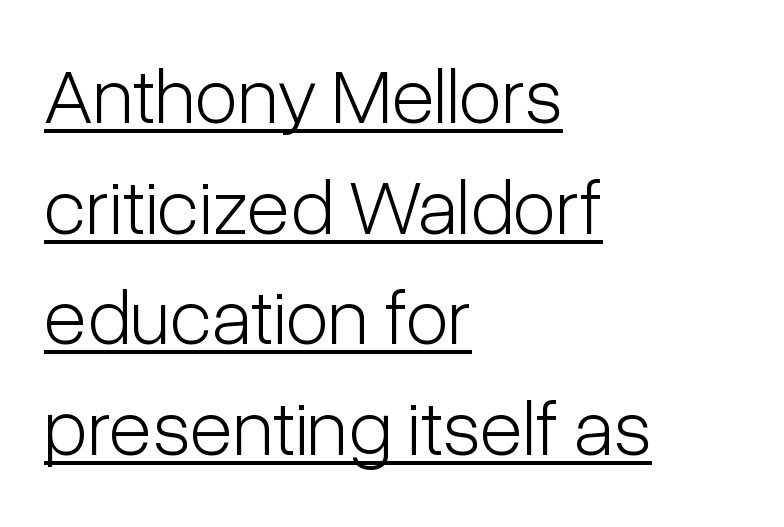
{"serif": "no", "italic": "no", "bold": "no", "weight": "light", "width": "condensed", "stroke_contrast": "low", "x_height": "medium", "monospaced": "no", "underline": "yes", "align": "left", "line_spacing": "normal", "line_spacing_ratio": 1.4, "letter_spacing": "normal", "letter_spacing_em": 0.0, "glyph_px": 79}
